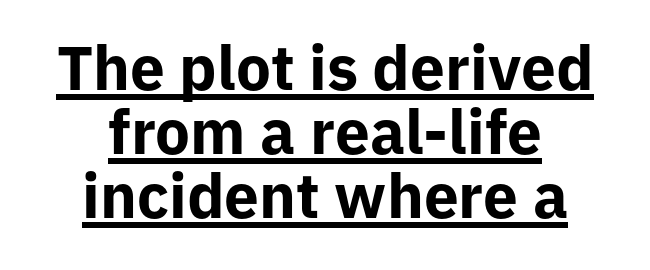
Caption: lettering with a line underneath. These lines are rendered in a variable-pitch font. Tracking value appears to be zero — textbook default spacing. Reading down the column, the eye jumps only a short way to each next line. The face used here has the dense, thick strokes of a bold. Alignment: centered.
